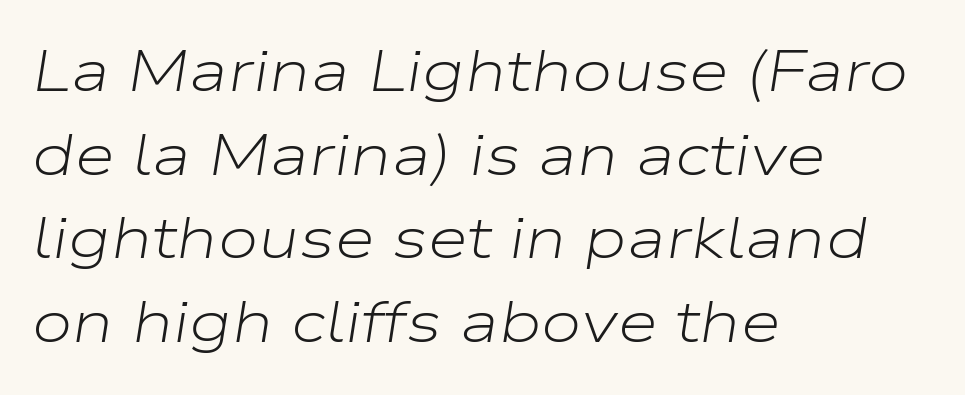
This sample uses plain, unmodified letter spacing. Any mark beneath the type? The region is blank. The lines sit at an ordinary, default distance from one another. Each letter keeps its own natural width here, so spacing adapts to shape.
